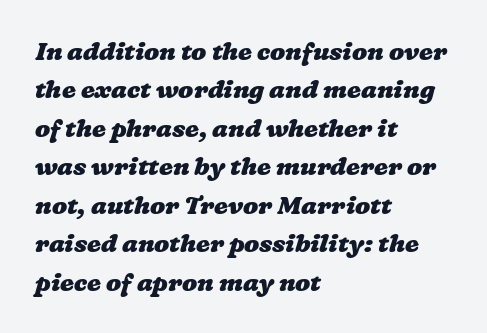
The ragged edge is on the right, which tells us the setting is flush left. A clean baseline with only descenders dipping below it. What weight is shown? A full bold with thick strokes. How are the letters spaced? Ordinarily, with no added tracking.
